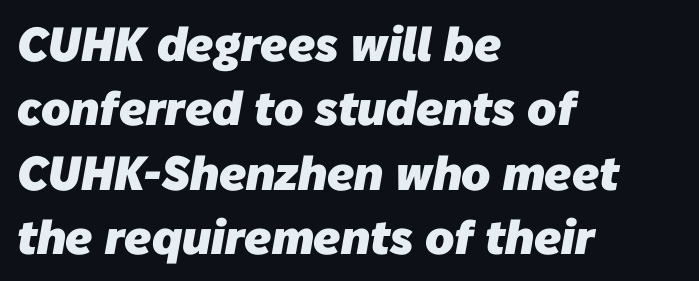
The image shows 48 px heavy sans-serif type; set left-aligned, normal line spacing (1.34x), normal letter spacing, not underlined; low stroke contrast and a medium x-height.
